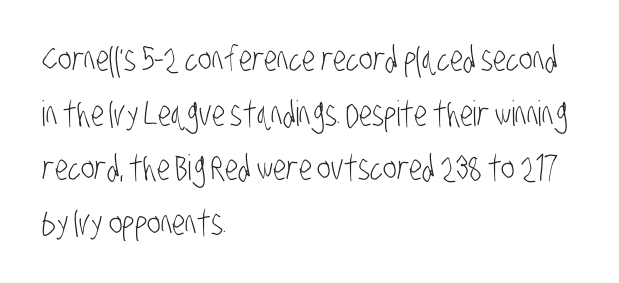
Q: Is the text bold? A: No.
Q: Is the typeface a serif or a sans-serif typeface? A: Sans-serif.
Q: Is the text underlined? A: No.
Q: How is the paragraph aligned? A: Left-aligned.
Q: Is the spacing between letters normal or unusually wide? A: Normal.
Q: Is the spacing between lines tight, normal or loose? A: Normal.
Q: Width (condensed, normal, or wide)? A: Condensed.
Q: Stroke contrast? A: Low.
Q: x-height? A: Large.
Q: Monospaced? A: No.
